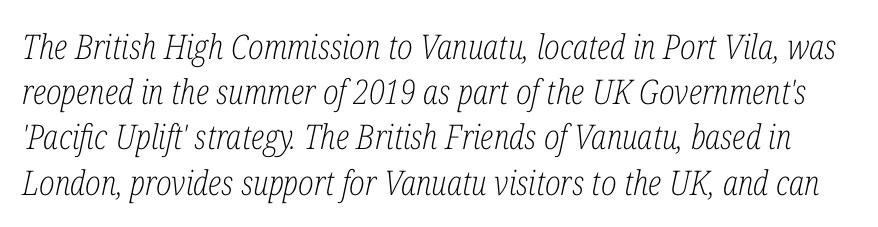
Q: Is the text bold? A: No.
Q: Is the text italic (slanted)? A: Yes, it leans right by about 12 degrees.
Q: Is the typeface a serif or a sans-serif typeface? A: Serif.
Q: Is the text underlined? A: No.
Q: Is the spacing between letters normal or unusually wide? A: Normal.
Q: Is the spacing between lines tight, normal or loose? A: Normal.
Q: Width (condensed, normal, or wide)? A: Condensed.
Q: Stroke contrast? A: Low.
Q: x-height? A: Medium.
Q: Monospaced? A: No.
